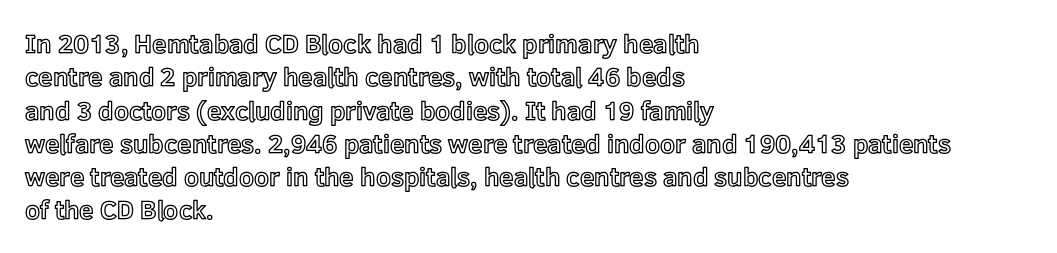
{"italic": "no", "underline": "no", "align": "left", "line_spacing": "normal", "line_spacing_ratio": 1.28, "letter_spacing": "normal", "letter_spacing_em": 0.0, "glyph_px": 26}
